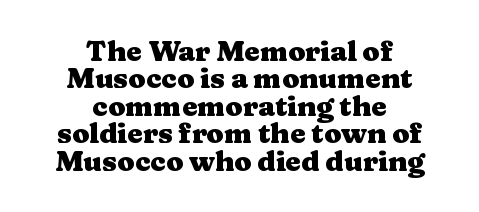
The image shows 28 px heavy, wide serif type, upright; set centered, tight line spacing (0.98x), normal letter spacing, not underlined; medium stroke contrast and a medium x-height.
